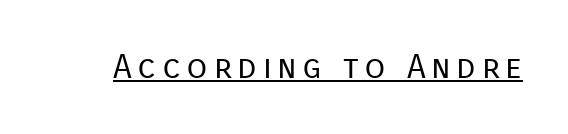
Q: Is the text bold? A: No.
Q: Is the text italic (slanted)? A: No, it is upright.
Q: Is the typeface a serif or a sans-serif typeface? A: Sans-serif.
Q: Is the text underlined? A: Yes.
Q: Width (condensed, normal, or wide)? A: Normal.
Q: Stroke contrast? A: Low.
Q: x-height? A: Medium.
Q: Monospaced? A: No.
